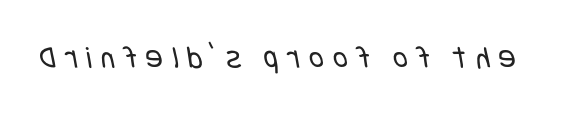
Classification — sans serif. The string is rendered with underlining switched off. Display-style spreading of the glyphs; the letterfit is very open. Compared with a typical body face, this is equally light or lighter still.
